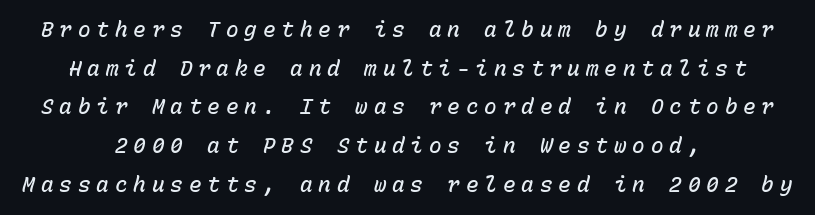
Does the copy run flush right? No — it is centered line by line. Students, this is semibold: more ink than regular, less than bold. These lines have a slow, spaced-out rhythm from letter to letter. Words float on clear page, feet unadorned.
